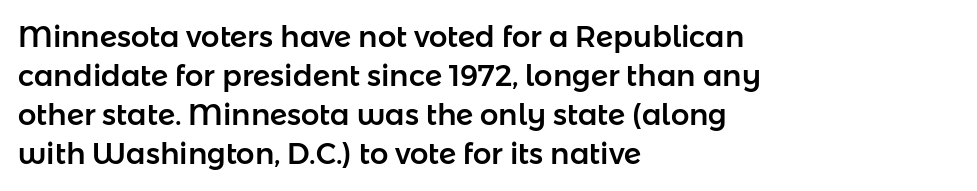
{"serif": "no", "italic": "no", "width": "normal", "stroke_contrast": "low", "x_height": "medium", "monospaced": "no", "underline": "no", "align": "left", "line_spacing": "normal", "line_spacing_ratio": 1.35, "letter_spacing": "normal", "letter_spacing_em": 0.0, "glyph_px": 29}
